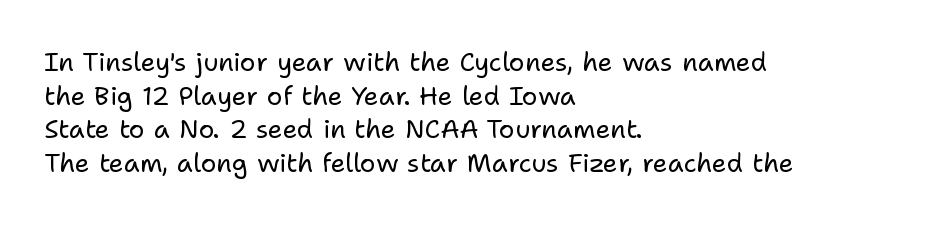
The image shows 26 px text type, upright; set left-aligned, normal line spacing (1.29x), normal letter spacing, not underlined.
